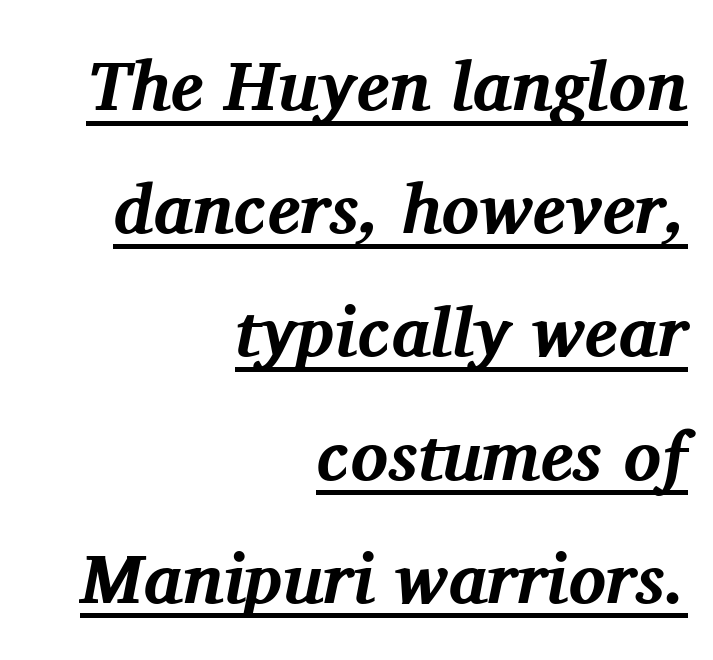
Where is the straight margin? On the right. These lines are rendered in a variable-pitch font. Inter-character spacing is left at the font's built-in metrics. Italic? Definitely — the glyphs are oblique.
